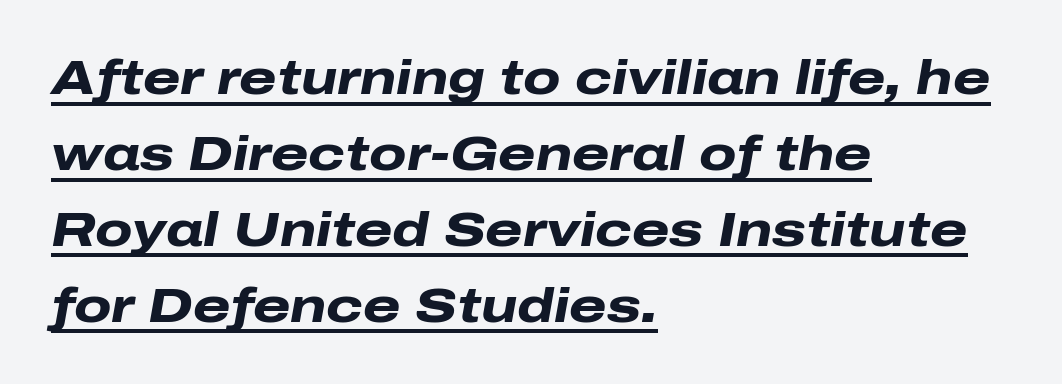
Q: Is the text bold? A: Yes.
Q: Is the text italic (slanted)? A: Yes, it leans right by about 10 degrees.
Q: Is the text underlined? A: Yes.
Q: How is the paragraph aligned? A: Left-aligned.
Q: Is the spacing between letters normal or unusually wide? A: Normal.
Q: Is the spacing between lines tight, normal or loose? A: Normal.
Q: Width (condensed, normal, or wide)? A: Wide.
Q: Stroke contrast? A: Low.
Q: x-height? A: Medium.
Q: Monospaced? A: No.
